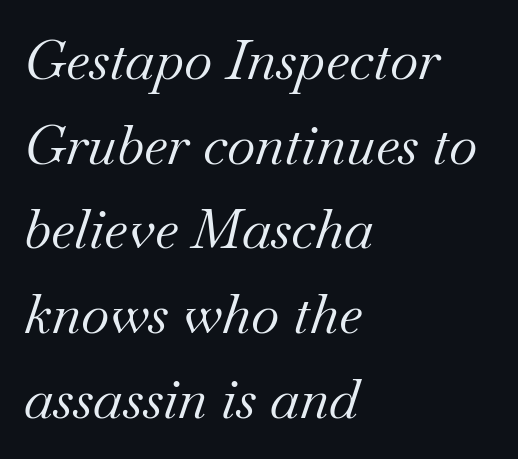
Q: Is the text bold? A: No.
Q: Is the text italic (slanted)? A: Yes, it leans right by about 18 degrees.
Q: Is the typeface a serif or a sans-serif typeface? A: Serif.
Q: Is the text underlined? A: No.
Q: How is the paragraph aligned? A: Left-aligned.
Q: Is the spacing between letters normal or unusually wide? A: Normal.
Q: Is the spacing between lines tight, normal or loose? A: Normal.
Q: Width (condensed, normal, or wide)? A: Normal.
Q: Stroke contrast? A: Medium.
Q: x-height? A: Small.
Q: Monospaced? A: No.
